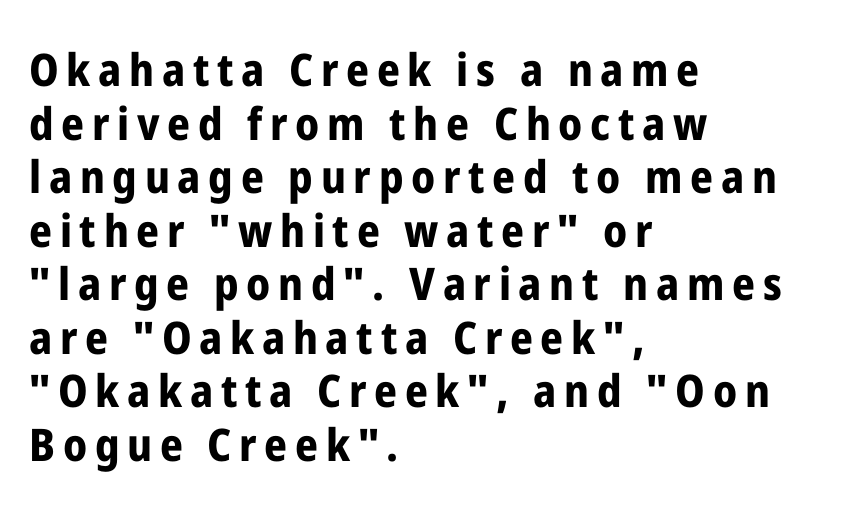
Q: Is the text bold? A: Yes.
Q: Is the text italic (slanted)? A: No, it is upright.
Q: Is the typeface a serif or a sans-serif typeface? A: Sans-serif.
Q: Is the text underlined? A: No.
Q: How is the paragraph aligned? A: Left-aligned.
Q: Width (condensed, normal, or wide)? A: Condensed.
Q: Stroke contrast? A: Low.
Q: x-height? A: Medium.
Q: Monospaced? A: No.
